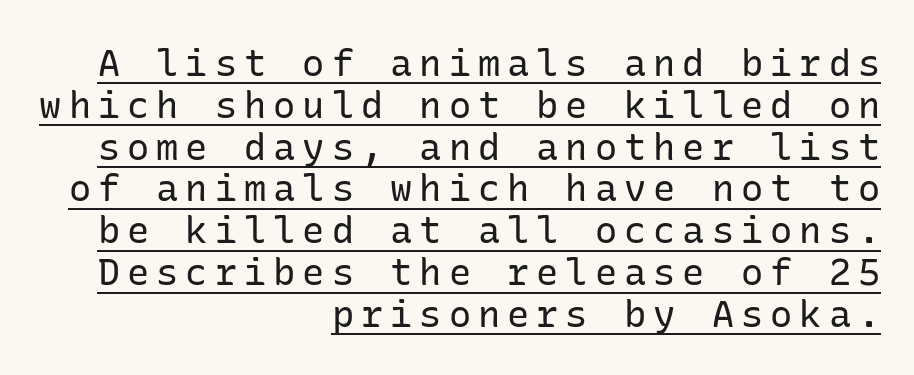
The image shows 37 px regular-weight sans-serif type, upright; set right-aligned, tight line spacing (1.13x), underlined; low stroke contrast and a medium x-height.
